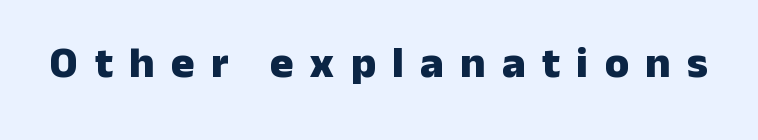
Regarding serifs, this sample does without them. Check under the words: just untouched page. Note the varied advance widths — an 'i' is clearly narrower than an 'm'. Spacing between characters has been opened up far beyond the box default.
